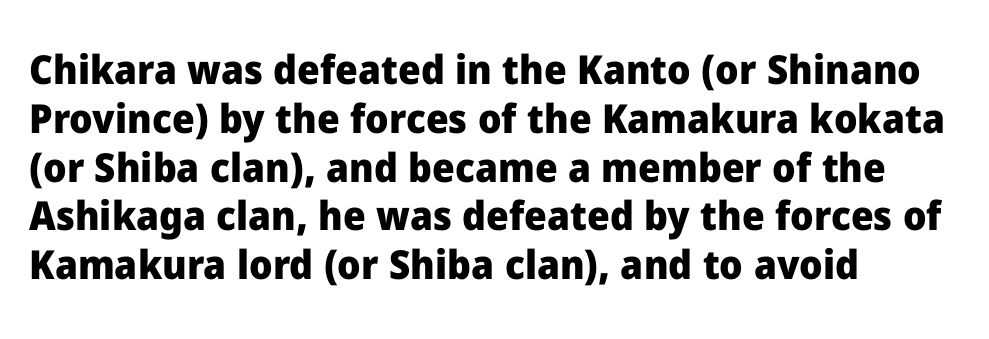
Q: Is the text bold? A: Yes.
Q: Is the text italic (slanted)? A: No, it is upright.
Q: Is the typeface a serif or a sans-serif typeface? A: Sans-serif.
Q: Is the text underlined? A: No.
Q: How is the paragraph aligned? A: Left-aligned.
Q: Is the spacing between letters normal or unusually wide? A: Normal.
Q: Width (condensed, normal, or wide)? A: Normal.
Q: Stroke contrast? A: Low.
Q: x-height? A: Medium.
Q: Monospaced? A: No.
